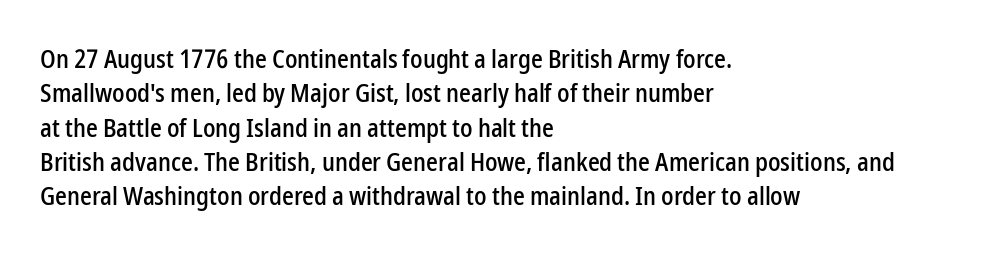
Q: Is the text italic (slanted)? A: No, it is upright.
Q: Is the text underlined? A: No.
Q: How is the paragraph aligned? A: Left-aligned.
Q: Is the spacing between letters normal or unusually wide? A: Normal.
Q: Is the spacing between lines tight, normal or loose? A: Normal.
